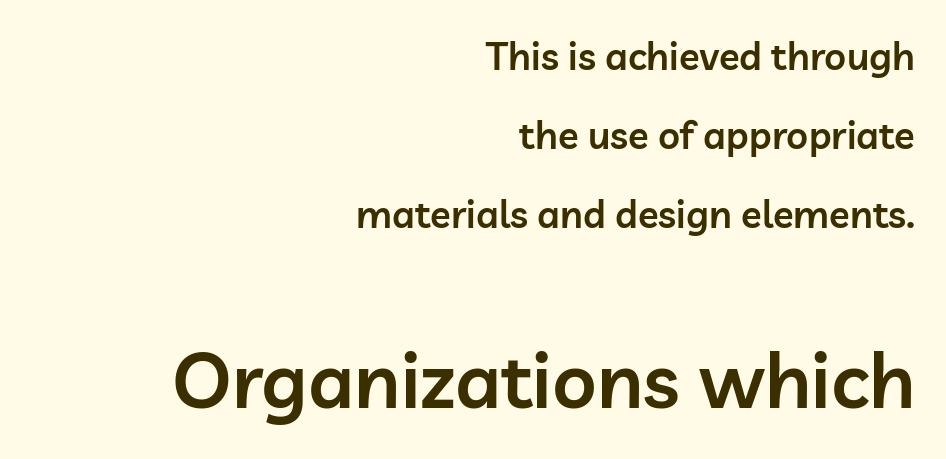
This block would shrink considerably if given ordinary leading; it's expanded now. Characters follow at the spacing the type designer built in. The typeface chosen for these lines omits serifs. You get the small type first, then a jump to larger type. This is the in-between weight designers call semibold or demi.
